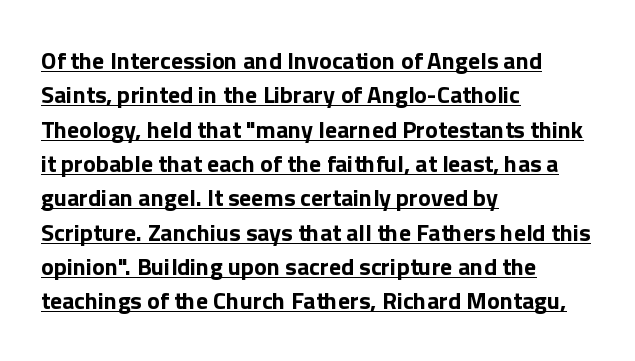
Q: Is the text bold? A: Yes.
Q: Is the text italic (slanted)? A: No, it is upright.
Q: Is the text underlined? A: Yes.
Q: How is the paragraph aligned? A: Left-aligned.
Q: Is the spacing between letters normal or unusually wide? A: Normal.
Q: Is the spacing between lines tight, normal or loose? A: Normal.
